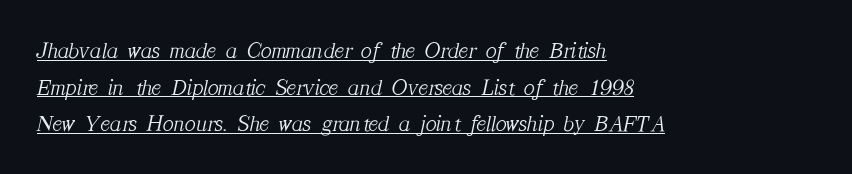
The words here are underlined. These lines were composed using italics. The paragraph shown leans on its left margin. The strokes are not fattened; the text isn't bold.
